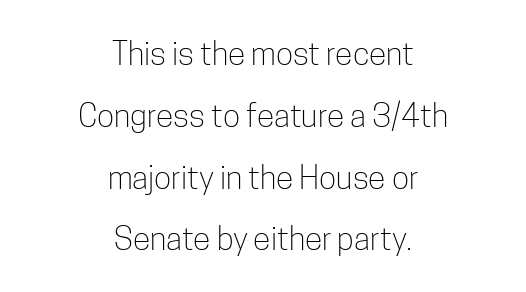
The image shows 32 px light, condensed sans-serif type, upright; set centered, loose line spacing (1.93x), normal letter spacing, not underlined; low stroke contrast and a medium x-height.
